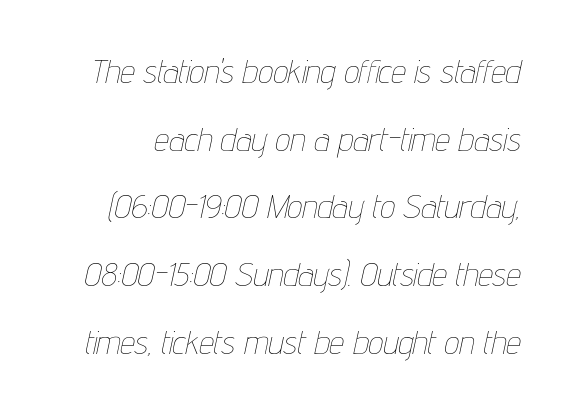
No extra tracking has been applied to these lines. Quick note: interline space is abundant. Nothing heavy about these letters — not bold at all. The rendering uses natural spacing where letterforms have individual widths.
